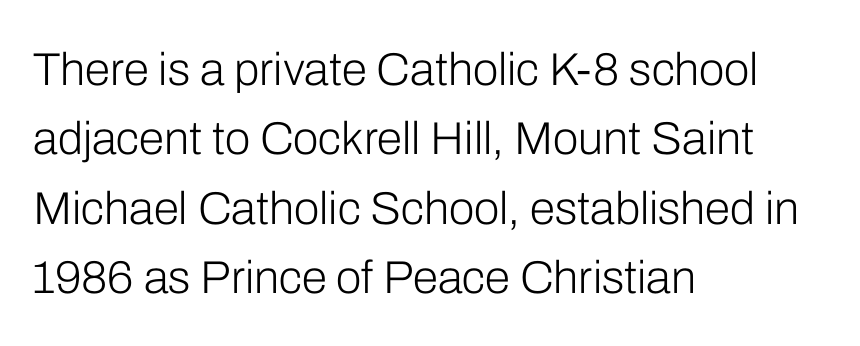
Q: Is the text bold? A: No.
Q: Is the text italic (slanted)? A: No, it is upright.
Q: Is the typeface a serif or a sans-serif typeface? A: Sans-serif.
Q: Is the text underlined? A: No.
Q: How is the paragraph aligned? A: Left-aligned.
Q: Is the spacing between letters normal or unusually wide? A: Normal.
Q: Is the spacing between lines tight, normal or loose? A: Normal.
Q: Width (condensed, normal, or wide)? A: Normal.
Q: Stroke contrast? A: Low.
Q: x-height? A: Medium.
Q: Monospaced? A: No.
